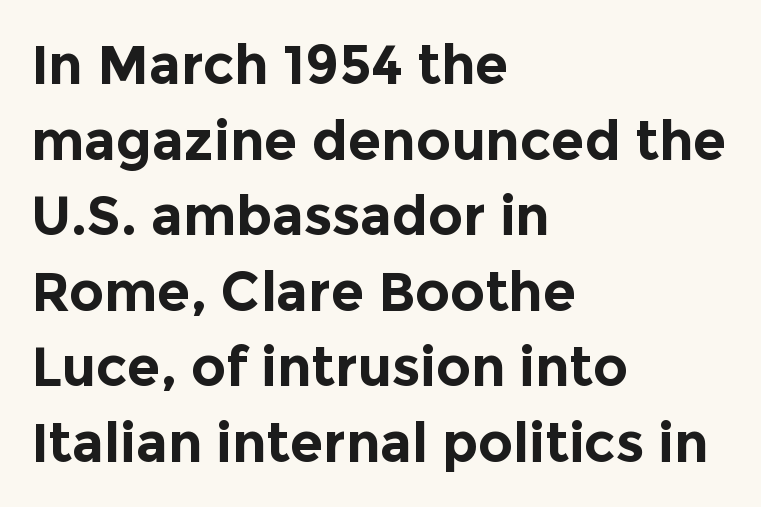
Notice how descenders clear the ascenders below comfortably — that's standard leading. You'd pick this weight for a headline — it's a proper bold. You could not count columns in this text — the font is proportionally spaced. This is the regular roman posture of the typeface. All the whitespace from short lines collects on the right.
